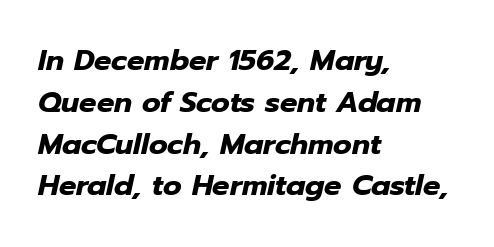
{"italic": "yes", "lean": "right", "slant_degrees": 12, "bold": "yes", "weight": "heavy", "width": "normal", "stroke_contrast": "low", "x_height": "medium", "monospaced": "no", "underline": "no", "align": "left", "line_spacing": "normal", "line_spacing_ratio": 1.44, "letter_spacing": "normal", "letter_spacing_em": 0.0, "glyph_px": 29}
